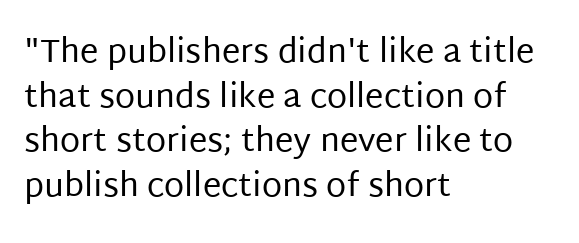
Q: Is the text bold? A: No.
Q: Is the text italic (slanted)? A: No, it is upright.
Q: Is the typeface a serif or a sans-serif typeface? A: Sans-serif.
Q: Is the text underlined? A: No.
Q: How is the paragraph aligned? A: Left-aligned.
Q: Is the spacing between letters normal or unusually wide? A: Normal.
Q: Is the spacing between lines tight, normal or loose? A: Normal.
Q: Width (condensed, normal, or wide)? A: Normal.
Q: Stroke contrast? A: Low.
Q: x-height? A: Large.
Q: Monospaced? A: No.
